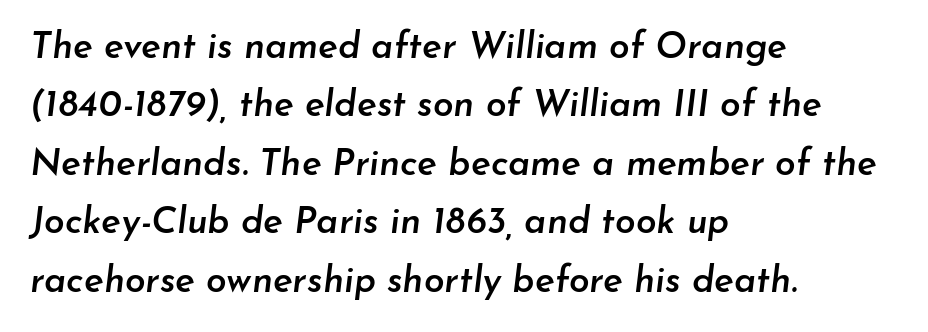
The face used here is proportionally spaced, like ordinary book or web type. Observe the ordinary spacing: letters are neighbours, not strangers. A bare baseline throughout the passage. The lines in this sample share a left origin and differ only in where they stop. Honestly, the row spacing looks completely unremarkable.
